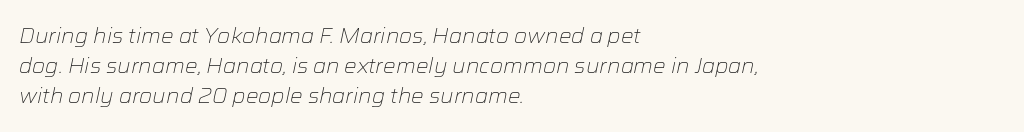
The image shows 21 px text type, italic (leaning right); set left-aligned, normal line spacing (1.42x), normal letter spacing, not underlined.
